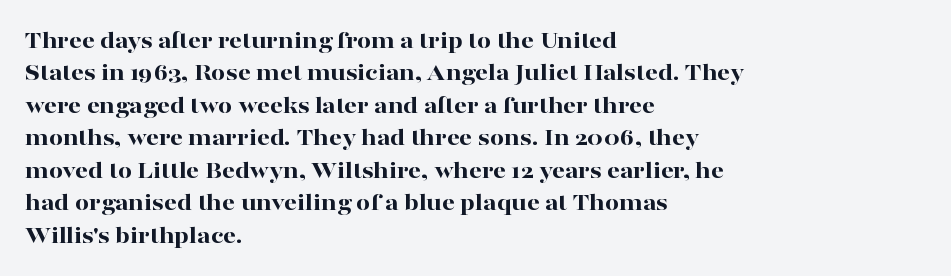
Q: Is the text bold? A: Yes.
Q: Is the text italic (slanted)? A: No, it is upright.
Q: Is the text underlined? A: No.
Q: How is the paragraph aligned? A: Left-aligned.
Q: Is the spacing between letters normal or unusually wide? A: Normal.
Q: Is the spacing between lines tight, normal or loose? A: Normal.
